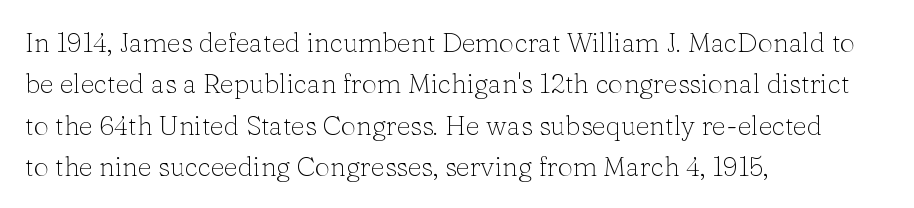
{"italic": "no", "bold": "no", "underline": "no", "align": "left", "line_spacing": "normal", "line_spacing_ratio": 1.53, "letter_spacing": "normal", "letter_spacing_em": 0.0, "glyph_px": 27}
